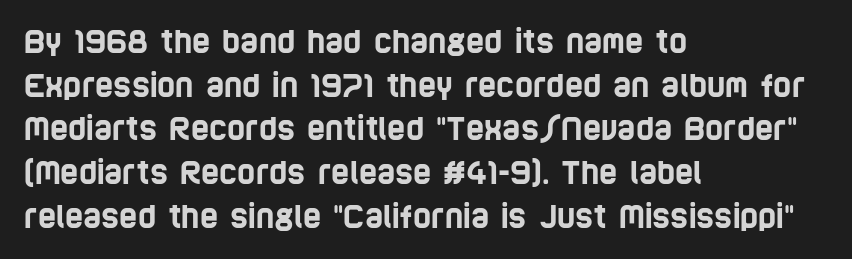
Q: Is the typeface a serif or a sans-serif typeface? A: Sans-serif.
Q: Is the text underlined? A: No.
Q: How is the paragraph aligned? A: Left-aligned.
Q: Is the spacing between letters normal or unusually wide? A: Normal.
Q: Is the spacing between lines tight, normal or loose? A: Normal.
Q: Width (condensed, normal, or wide)? A: Condensed.
Q: Stroke contrast? A: Low.
Q: x-height? A: Large.
Q: Monospaced? A: No.
